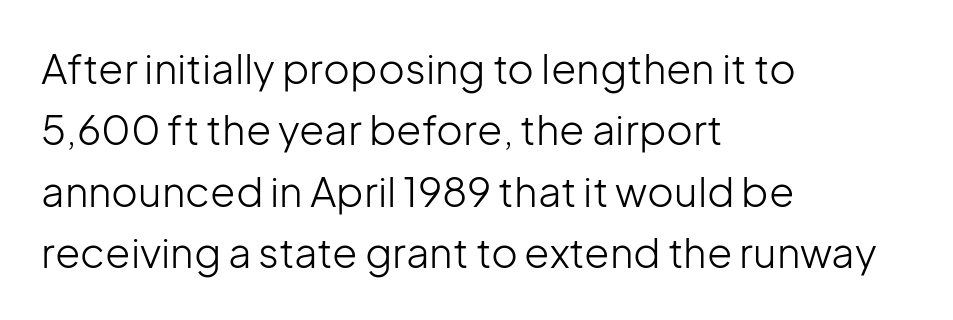
These lines are set flush left with a ragged right edge. Think of a printed novel: that variable character pitch is what you see here. Type without underlining. Interline gaps are of average width in this sample.
